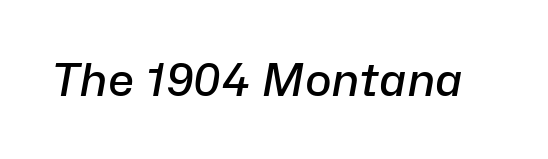
The passage shown has conventional tracking throughout. A bit beefed up — I'd call it semibold rather than bold. This sample has the flowing, uneven cadence of proportional lettering. Lines of text with bare space underneath.
